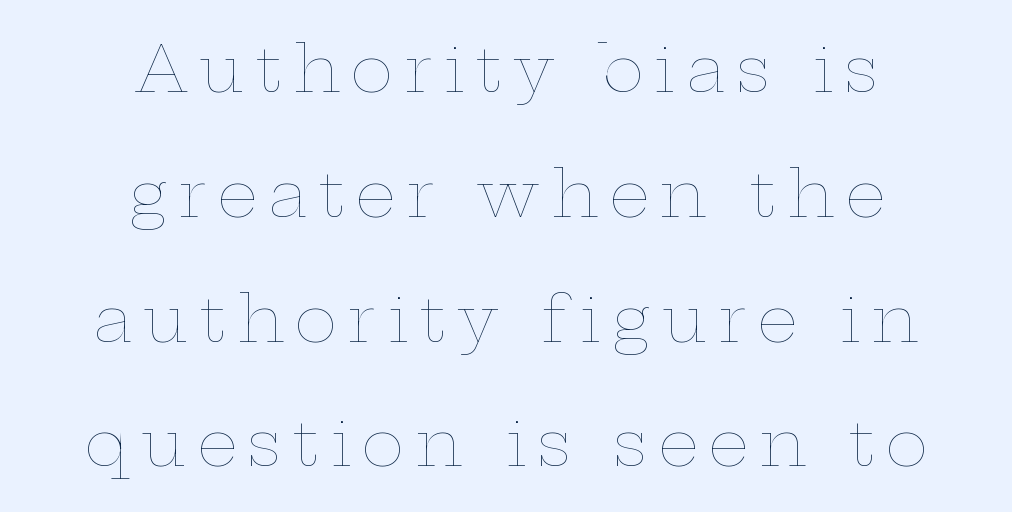
The image shows 64 px thin, wide type, upright; set centered, loose line spacing (1.95x), not underlined; low stroke contrast and a medium x-height.
